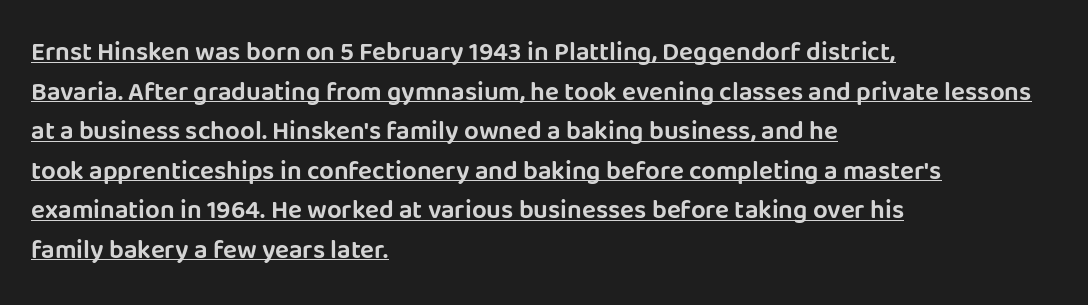
{"italic": "no", "underline": "yes", "align": "left", "line_spacing": "normal", "line_spacing_ratio": 1.52, "letter_spacing": "normal", "letter_spacing_em": 0.0, "glyph_px": 26}
